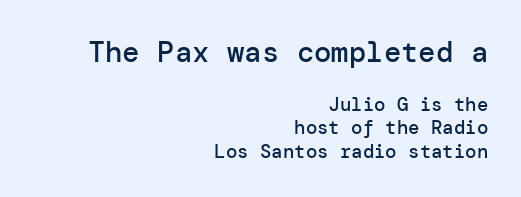
The image shows 29 px semibold sans-serif type, upright; set right-aligned, line spacing 1.23x, normal letter spacing, not underlined; the first (top) block is 1.53x larger; low stroke contrast and a medium x-height.
